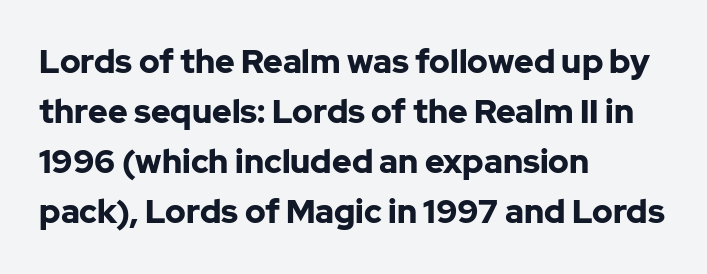
{"serif": "no", "italic": "no", "bold": "yes", "weight": "bold", "width": "normal", "stroke_contrast": "low", "x_height": "medium", "monospaced": "no", "underline": "no", "align": "left", "line_spacing": "normal", "line_spacing_ratio": 1.52, "letter_spacing": "normal", "letter_spacing_em": 0.0, "glyph_px": 33}
